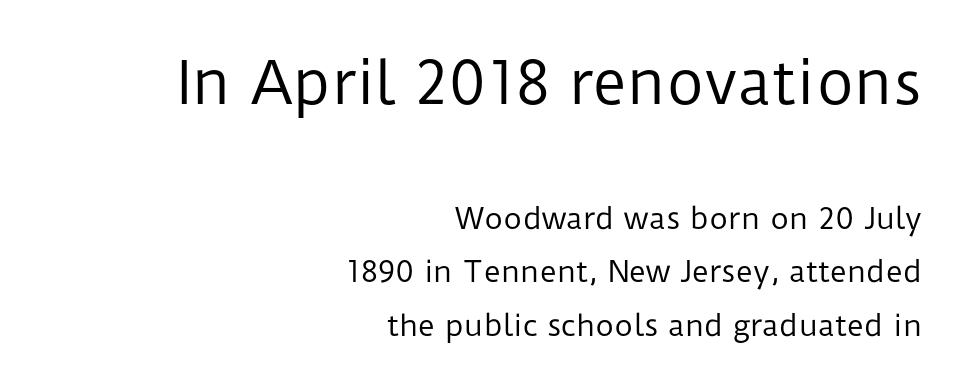
The image shows 58 px regular-weight sans-serif type, upright; set right-aligned, line spacing 1.85x, normal letter spacing, not underlined; the first (top) block is 2.0x larger; low stroke contrast and a medium x-height.
